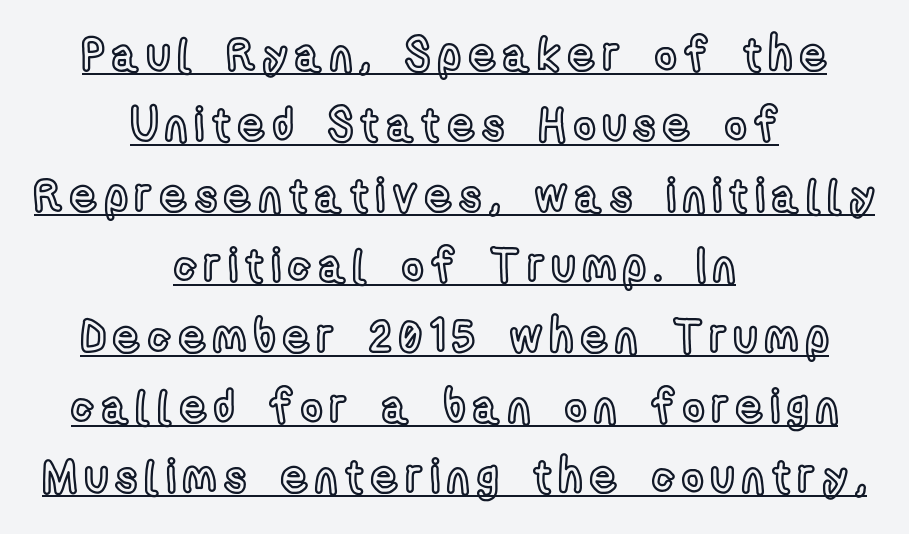
{"italic": "no", "width": "condensed", "x_height": "medium", "monospaced": "no", "underline": "yes", "align": "center", "line_spacing": "normal", "line_spacing_ratio": 1.53, "glyph_px": 46}
